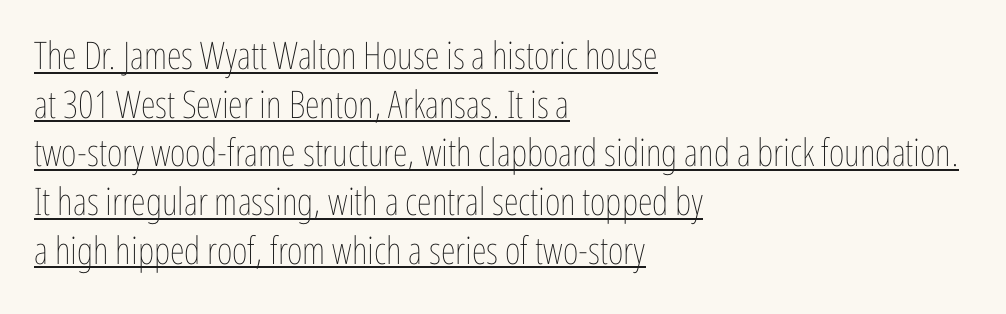
{"italic": "no", "bold": "no", "weight": "thin", "width": "condensed", "stroke_contrast": "low", "x_height": "medium", "monospaced": "no", "underline": "yes", "align": "left", "line_spacing": "normal", "line_spacing_ratio": 1.28, "letter_spacing": "normal", "letter_spacing_em": 0.0, "glyph_px": 38}
